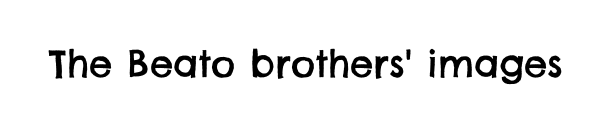
{"serif": "no", "width": "normal", "stroke_contrast": "low", "x_height": "large", "monospaced": "no", "underline": "no", "letter_spacing": "normal", "letter_spacing_em": 0.0, "glyph_px": 37}
